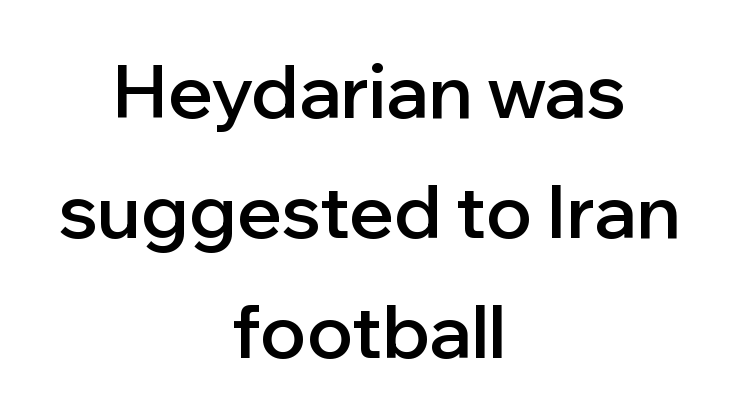
The image shows 74 px semibold sans-serif type, upright; set centered, normal line spacing (1.62x), normal letter spacing, not underlined; low stroke contrast and a medium x-height.
